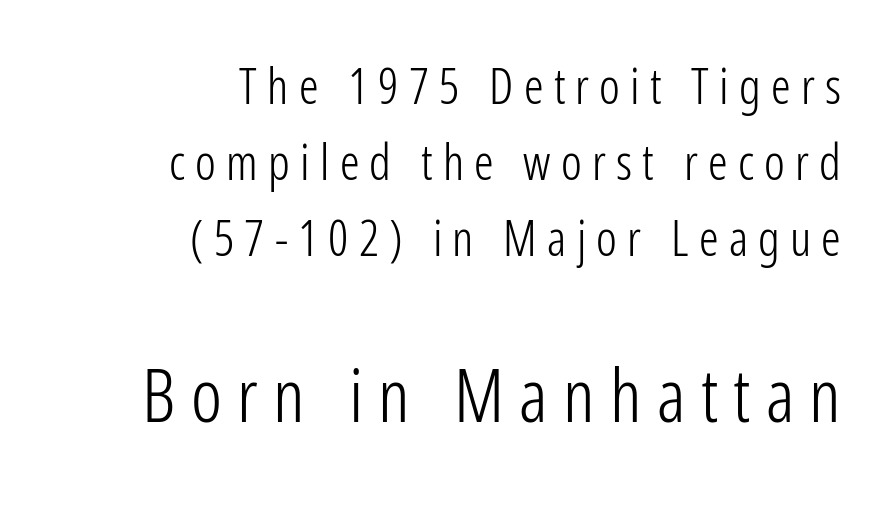
Q: Is the text bold? A: No.
Q: Is the text italic (slanted)? A: No, it is upright.
Q: Is the typeface a serif or a sans-serif typeface? A: Sans-serif.
Q: Is the text underlined? A: No.
Q: How is the paragraph aligned? A: Right-aligned.
Q: Is the spacing between letters normal or unusually wide? A: Unusually wide.
Q: Is the spacing between lines tight, normal or loose? A: Normal.
Q: Which block of text is set in a larger size, the first (top) or the second (bottom)? A: The second (bottom) one.
Q: Width (condensed, normal, or wide)? A: Condensed.
Q: Stroke contrast? A: Low.
Q: x-height? A: Medium.
Q: Monospaced? A: No.
